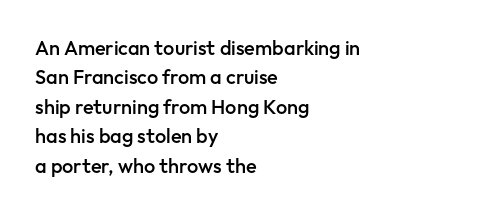
{"italic": "no", "bold": "semi", "underline": "no", "align": "left", "line_spacing": "normal", "line_spacing_ratio": 1.47, "letter_spacing": "normal", "letter_spacing_em": 0.0, "glyph_px": 20}
